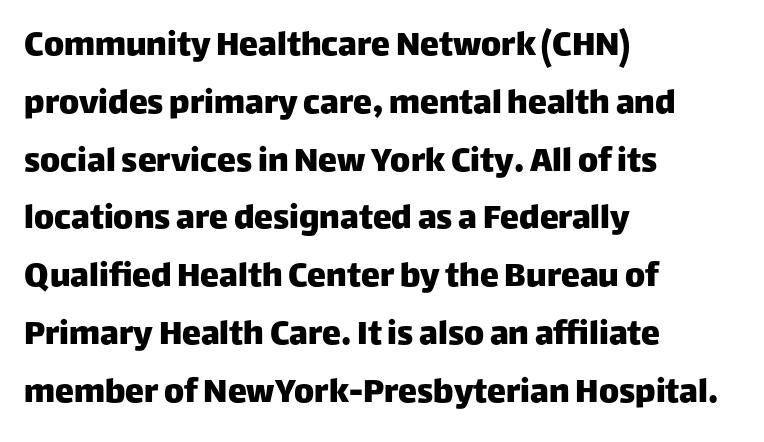
{"serif": "no", "italic": "no", "width": "normal", "stroke_contrast": "low", "x_height": "large", "monospaced": "no", "underline": "no", "align": "left", "line_spacing": "normal", "line_spacing_ratio": 1.52, "letter_spacing": "normal", "letter_spacing_em": 0.0, "glyph_px": 38}
